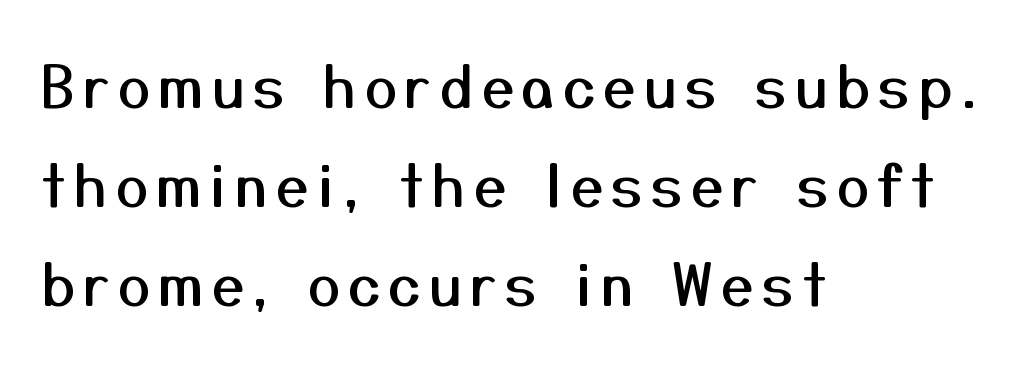
{"serif": "no", "italic": "no", "width": "normal", "stroke_contrast": "medium", "x_height": "medium", "monospaced": "no", "underline": "no", "align": "left", "line_spacing_ratio": 1.74, "glyph_px": 57}
